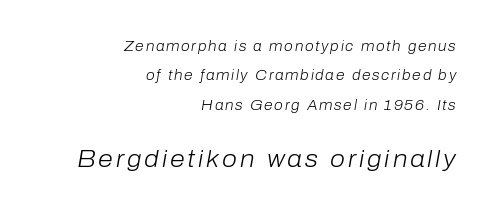
Q: Is the text bold? A: No.
Q: Is the text italic (slanted)? A: Yes, it leans right by about 10 degrees.
Q: Is the text underlined? A: No.
Q: How is the paragraph aligned? A: Right-aligned.
Q: Is the spacing between lines tight, normal or loose? A: Loose.
Q: Which block of text is set in a larger size, the first (top) or the second (bottom)? A: The second (bottom) one.
